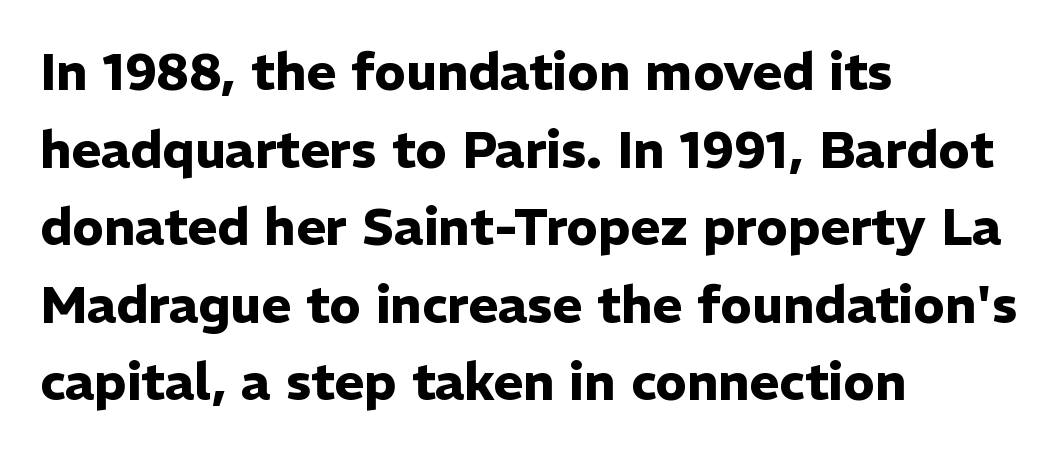
{"serif": "no", "italic": "no", "bold": "yes", "weight": "heavy", "width": "normal", "stroke_contrast": "low", "x_height": "medium", "monospaced": "no", "underline": "no", "align": "left", "line_spacing": "normal", "line_spacing_ratio": 1.52, "letter_spacing": "normal", "letter_spacing_em": 0.0, "glyph_px": 51}
